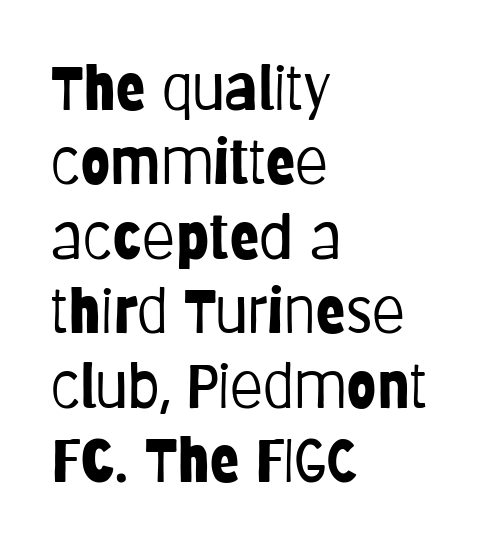
The image shows 61 px light, condensed sans-serif type, upright; set left-aligned, line spacing 1.22x, normal letter spacing, not underlined; low stroke contrast and a large x-height.
